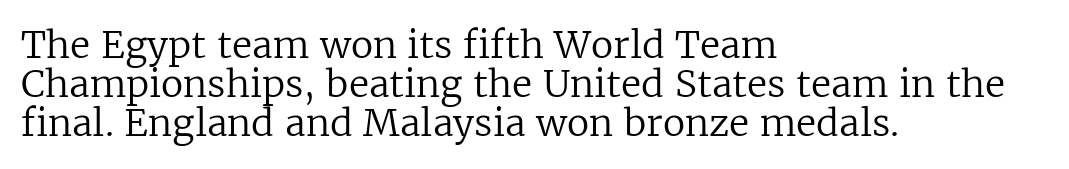
{"serif": "yes", "italic": "no", "bold": "no", "weight": "regular", "width": "normal", "stroke_contrast": "low", "x_height": "medium", "monospaced": "no", "underline": "no", "align": "left", "line_spacing": "tight", "line_spacing_ratio": 1.06, "letter_spacing": "normal", "letter_spacing_em": 0.0, "glyph_px": 37}
